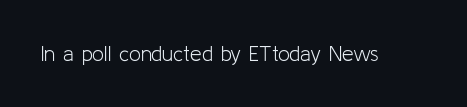
The passage shown is not underscored anywhere. The font's upright variant was chosen for this text. Stems here are at most as thick as an everyday book face. Observe the ordinary spacing: letters are neighbours, not strangers.
